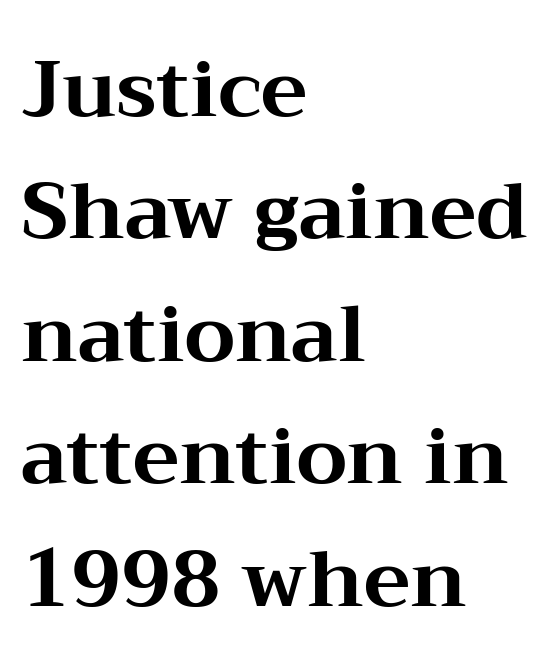
{"serif": "yes", "italic": "no", "bold": "yes", "weight": "bold", "width": "wide", "stroke_contrast": "medium", "x_height": "medium", "monospaced": "no", "underline": "no", "align": "left", "line_spacing": "normal", "line_spacing_ratio": 1.55, "letter_spacing": "normal", "letter_spacing_em": 0.0, "glyph_px": 79}
